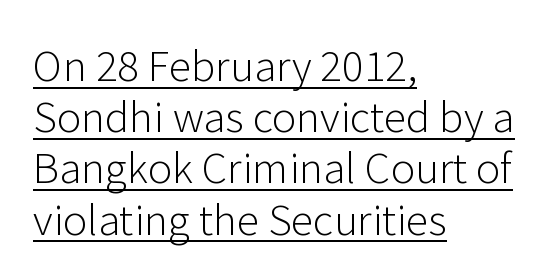
Q: Is the text bold? A: No.
Q: Is the text italic (slanted)? A: No, it is upright.
Q: Is the typeface a serif or a sans-serif typeface? A: Sans-serif.
Q: Is the text underlined? A: Yes.
Q: How is the paragraph aligned? A: Left-aligned.
Q: Is the spacing between letters normal or unusually wide? A: Normal.
Q: Is the spacing between lines tight, normal or loose? A: Normal.
Q: Width (condensed, normal, or wide)? A: Normal.
Q: Stroke contrast? A: Low.
Q: x-height? A: Medium.
Q: Monospaced? A: No.
